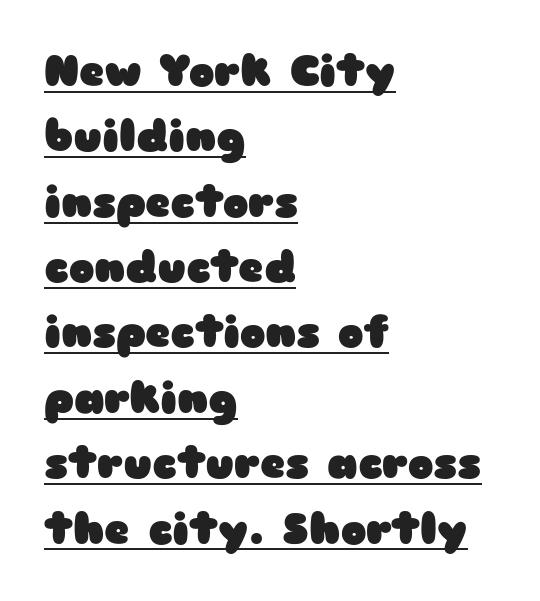
Q: Is the text bold? A: Yes.
Q: Is the text italic (slanted)? A: No, it is upright.
Q: Is the typeface a serif or a sans-serif typeface? A: Sans-serif.
Q: Is the text underlined? A: Yes.
Q: How is the paragraph aligned? A: Left-aligned.
Q: Is the spacing between letters normal or unusually wide? A: Normal.
Q: Is the spacing between lines tight, normal or loose? A: Normal.
Q: Width (condensed, normal, or wide)? A: Wide.
Q: Stroke contrast? A: Low.
Q: x-height? A: Medium.
Q: Monospaced? A: No.
